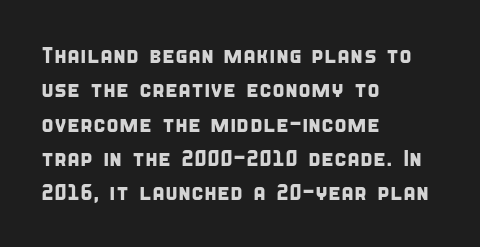
Q: Is the text underlined? A: No.
Q: How is the paragraph aligned? A: Left-aligned.
Q: Is the spacing between letters normal or unusually wide? A: Normal.
Q: Is the spacing between lines tight, normal or loose? A: Normal.
